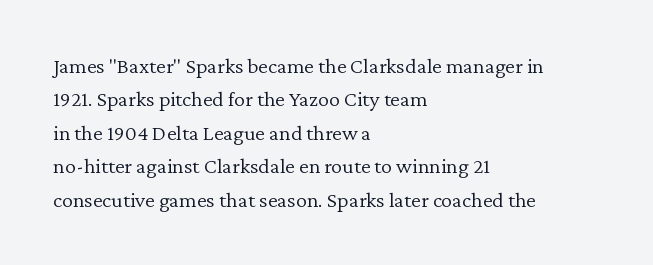
Q: Is the text bold? A: No.
Q: Is the text italic (slanted)? A: No, it is upright.
Q: Is the text underlined? A: No.
Q: How is the paragraph aligned? A: Left-aligned.
Q: Is the spacing between letters normal or unusually wide? A: Normal.
Q: Is the spacing between lines tight, normal or loose? A: Normal.
